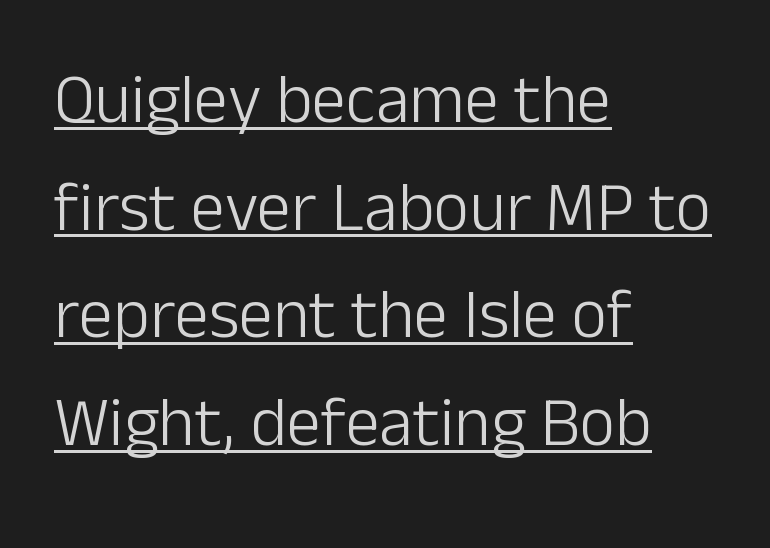
Q: Is the text bold? A: No.
Q: Is the text italic (slanted)? A: No, it is upright.
Q: Is the typeface a serif or a sans-serif typeface? A: Sans-serif.
Q: Is the text underlined? A: Yes.
Q: How is the paragraph aligned? A: Left-aligned.
Q: Is the spacing between letters normal or unusually wide? A: Normal.
Q: Is the spacing between lines tight, normal or loose? A: Normal.
Q: Width (condensed, normal, or wide)? A: Normal.
Q: Stroke contrast? A: Low.
Q: x-height? A: Medium.
Q: Monospaced? A: No.
